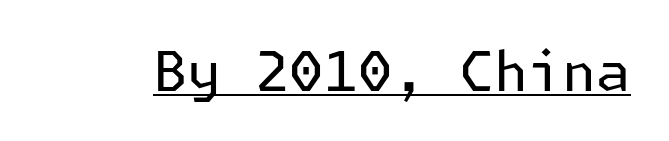
The strokes are not fattened; the text isn't bold. Notice how a bar underscores the lettering throughout. The characters display no serif detailing; their extremities are plain. Letter spacing: default. It's the straight-up-and-down kind of type.
